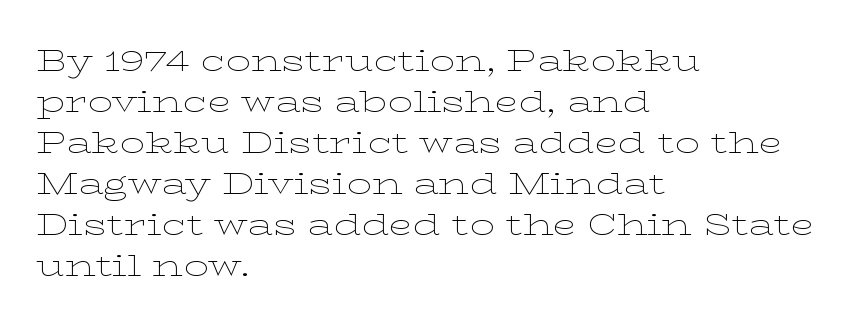
{"serif": "yes", "italic": "no", "bold": "no", "weight": "thin", "width": "wide", "stroke_contrast": "low", "x_height": "medium", "monospaced": "no", "underline": "no", "align": "left", "line_spacing": "normal", "line_spacing_ratio": 1.32, "letter_spacing": "normal", "letter_spacing_em": 0.0, "glyph_px": 31}
